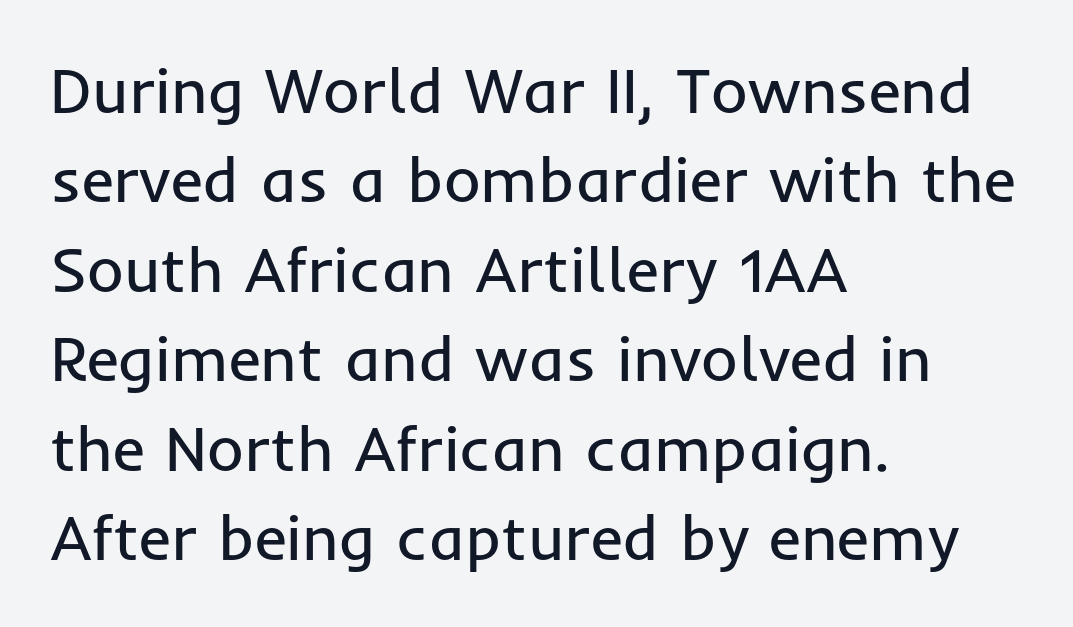
Q: Is the text bold? A: No.
Q: Is the text italic (slanted)? A: No, it is upright.
Q: Is the typeface a serif or a sans-serif typeface? A: Sans-serif.
Q: Is the text underlined? A: No.
Q: How is the paragraph aligned? A: Left-aligned.
Q: Is the spacing between letters normal or unusually wide? A: Normal.
Q: Is the spacing between lines tight, normal or loose? A: Normal.
Q: Width (condensed, normal, or wide)? A: Normal.
Q: Stroke contrast? A: Low.
Q: x-height? A: Medium.
Q: Monospaced? A: No.
